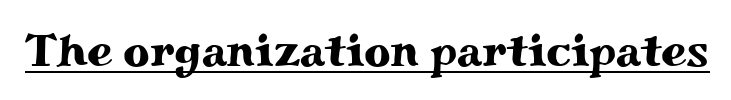
{"serif": "yes", "italic": "no", "width": "wide", "stroke_contrast": "medium", "x_height": "small", "monospaced": "no", "underline": "yes", "letter_spacing": "normal", "letter_spacing_em": 0.0, "glyph_px": 46}
